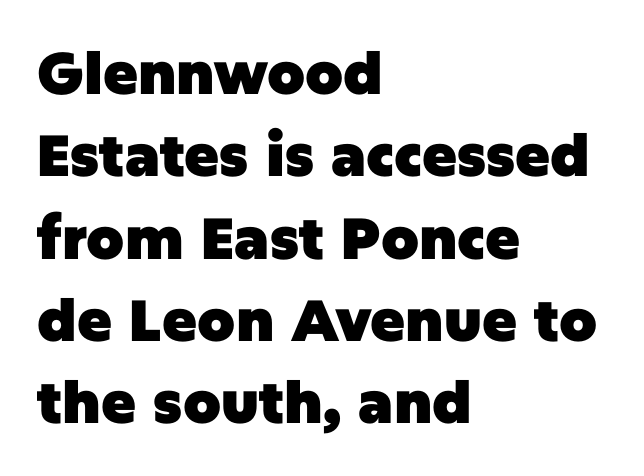
Q: Is the text bold? A: Yes.
Q: Is the text italic (slanted)? A: No, it is upright.
Q: Is the typeface a serif or a sans-serif typeface? A: Sans-serif.
Q: Is the text underlined? A: No.
Q: How is the paragraph aligned? A: Left-aligned.
Q: Is the spacing between letters normal or unusually wide? A: Normal.
Q: Is the spacing between lines tight, normal or loose? A: Normal.
Q: Width (condensed, normal, or wide)? A: Normal.
Q: Stroke contrast? A: Low.
Q: x-height? A: Large.
Q: Monospaced? A: No.
